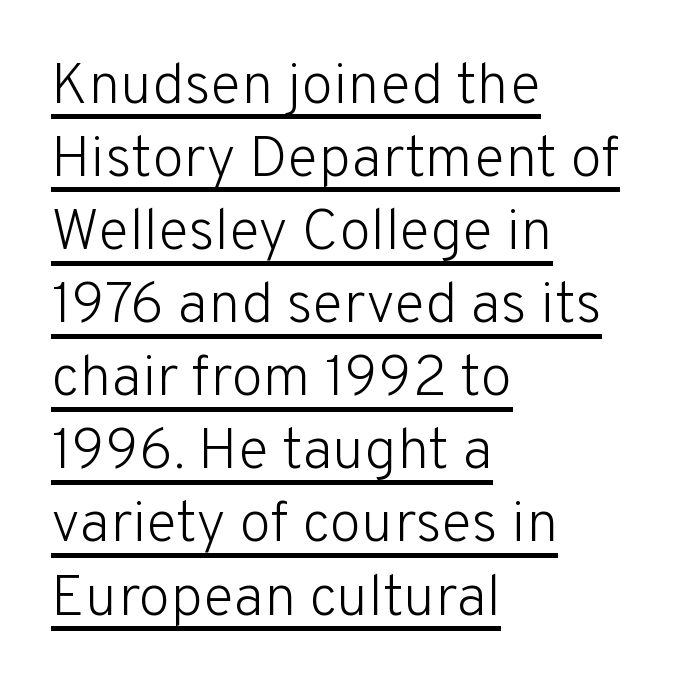
{"serif": "no", "italic": "no", "bold": "no", "weight": "light", "width": "normal", "stroke_contrast": "low", "x_height": "medium", "monospaced": "no", "underline": "yes", "align": "left", "line_spacing": "normal", "line_spacing_ratio": 1.26, "letter_spacing": "normal", "letter_spacing_em": 0.0, "glyph_px": 58}
